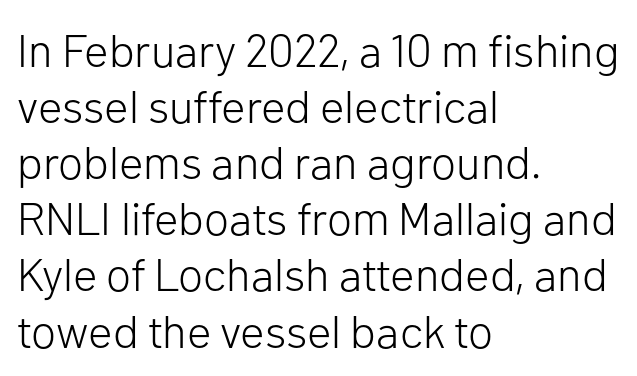
{"serif": "no", "italic": "no", "bold": "no", "weight": "light", "width": "normal", "stroke_contrast": "low", "x_height": "medium", "monospaced": "no", "underline": "no", "align": "left", "line_spacing_ratio": 1.22, "letter_spacing": "normal", "letter_spacing_em": 0.0, "glyph_px": 46}
